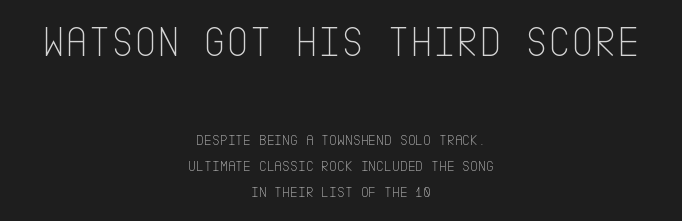
The image shows 44 px thin, condensed sans-serif type, upright; set centered, line spacing 1.76x, normal letter spacing, not underlined; the first (top) block is 2.93x larger; low stroke contrast and a large x-height.
